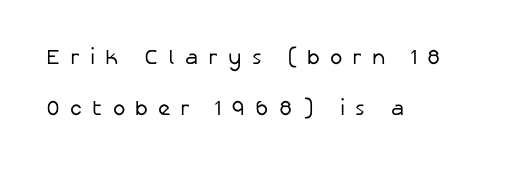
Q: Is the text bold? A: No.
Q: Is the text italic (slanted)? A: No, it is upright.
Q: Is the text underlined? A: No.
Q: How is the paragraph aligned? A: Left-aligned.
Q: Is the spacing between letters normal or unusually wide? A: Unusually wide.
Q: Is the spacing between lines tight, normal or loose? A: Loose.
